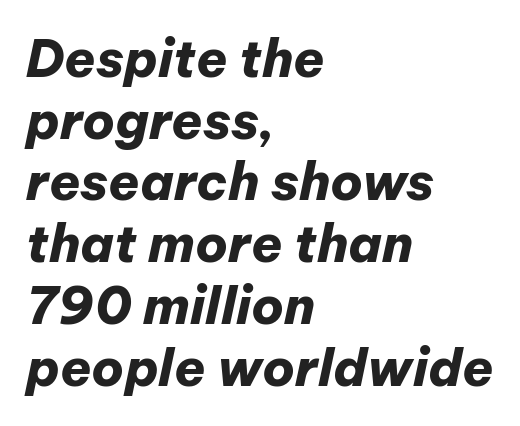
Q: Is the text bold? A: Yes.
Q: Is the text italic (slanted)? A: Yes, it leans right by about 12 degrees.
Q: Is the text underlined? A: No.
Q: How is the paragraph aligned? A: Left-aligned.
Q: Is the spacing between letters normal or unusually wide? A: Normal.
Q: Width (condensed, normal, or wide)? A: Normal.
Q: Stroke contrast? A: Low.
Q: x-height? A: Medium.
Q: Monospaced? A: No.
